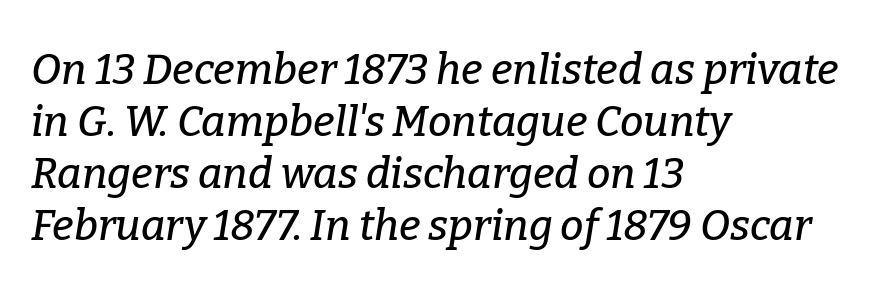
The image shows 42 px serif type, italic (leaning right); set left-aligned, line spacing 1.24x, normal letter spacing, not underlined; low stroke contrast and a medium x-height.
